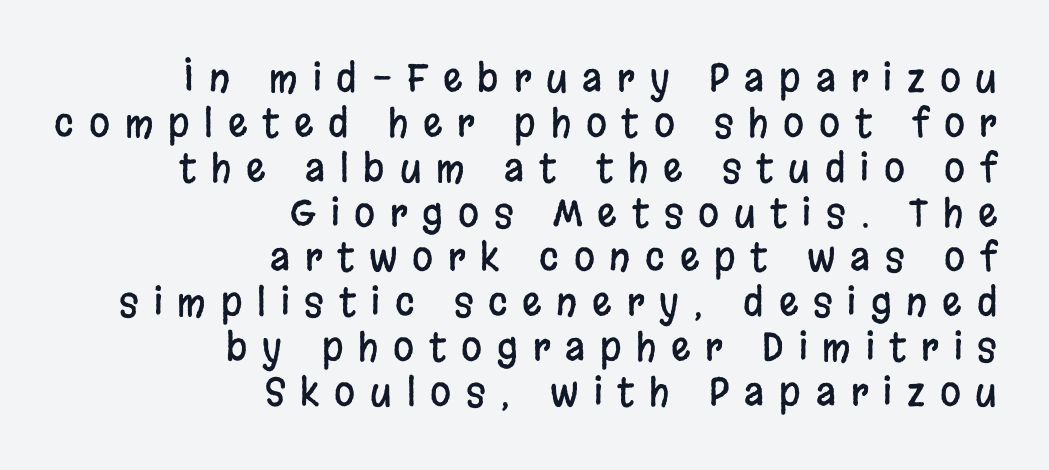
{"serif": "no", "italic": "no", "width": "condensed", "stroke_contrast": "low", "x_height": "large", "monospaced": "no", "underline": "no", "align": "right", "line_spacing_ratio": 1.18, "letter_spacing": "wide", "letter_spacing_em": 0.39, "glyph_px": 38}
